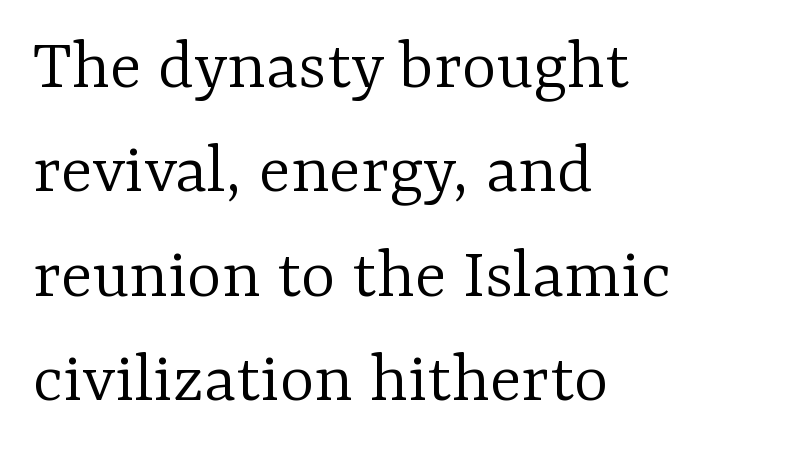
The image shows 74 px light serif type, upright; set left-aligned, normal line spacing (1.41x), normal letter spacing, not underlined; low stroke contrast and a medium x-height.
